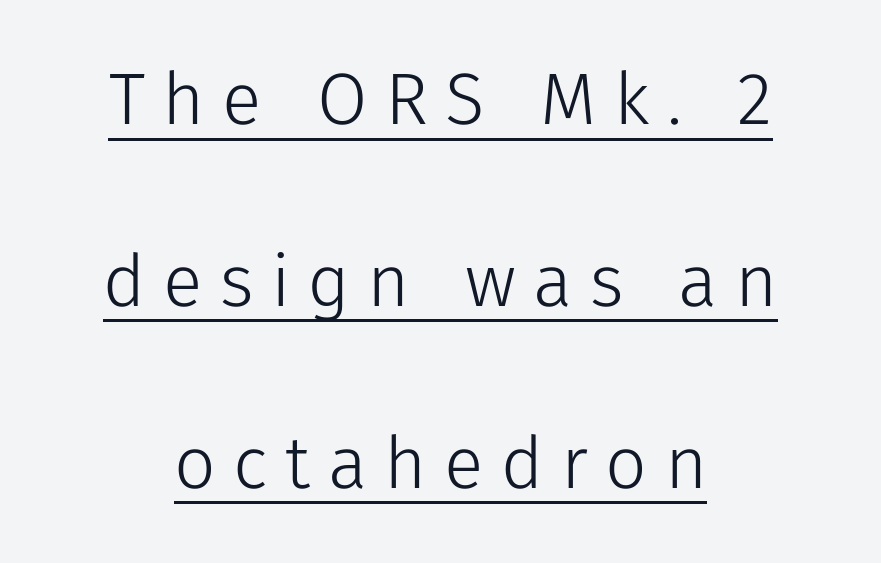
{"serif": "no", "italic": "no", "bold": "no", "weight": "light", "width": "normal", "stroke_contrast": "low", "x_height": "medium", "monospaced": "no", "underline": "yes", "align": "center", "line_spacing": "loose", "line_spacing_ratio": 2.49, "letter_spacing": "wide", "letter_spacing_em": 0.24, "glyph_px": 73}
